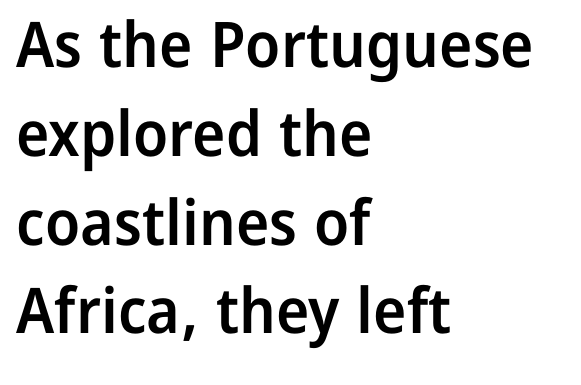
Q: Is the text bold? A: Semi-bold.
Q: Is the text italic (slanted)? A: No, it is upright.
Q: Is the typeface a serif or a sans-serif typeface? A: Sans-serif.
Q: Is the text underlined? A: No.
Q: How is the paragraph aligned? A: Left-aligned.
Q: Is the spacing between letters normal or unusually wide? A: Normal.
Q: Is the spacing between lines tight, normal or loose? A: Normal.
Q: Width (condensed, normal, or wide)? A: Normal.
Q: Stroke contrast? A: Low.
Q: x-height? A: Medium.
Q: Monospaced? A: No.
